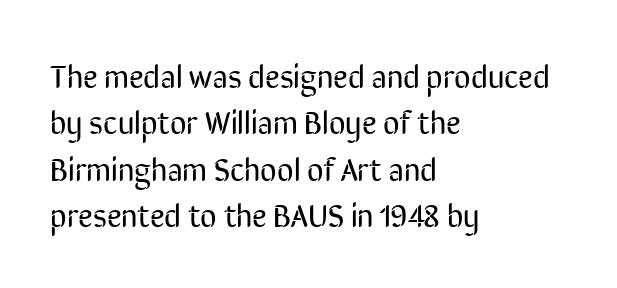
Is the letter spacing exaggerated? No — it looks like the ordinary default. The string is rendered with underlining switched off. Stems here are at most as thick as an everyday book face. In CSS terms this would be text-align: left. The rendering uses natural spacing where letterforms have individual widths. The passage shown is typeset with a sans-serif family.
